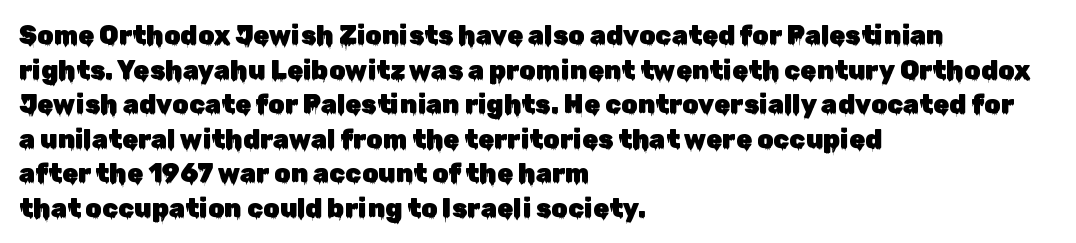
{"italic": "no", "underline": "no", "align": "left", "line_spacing": "normal", "line_spacing_ratio": 1.33, "letter_spacing": "normal", "letter_spacing_em": 0.0, "glyph_px": 26}
